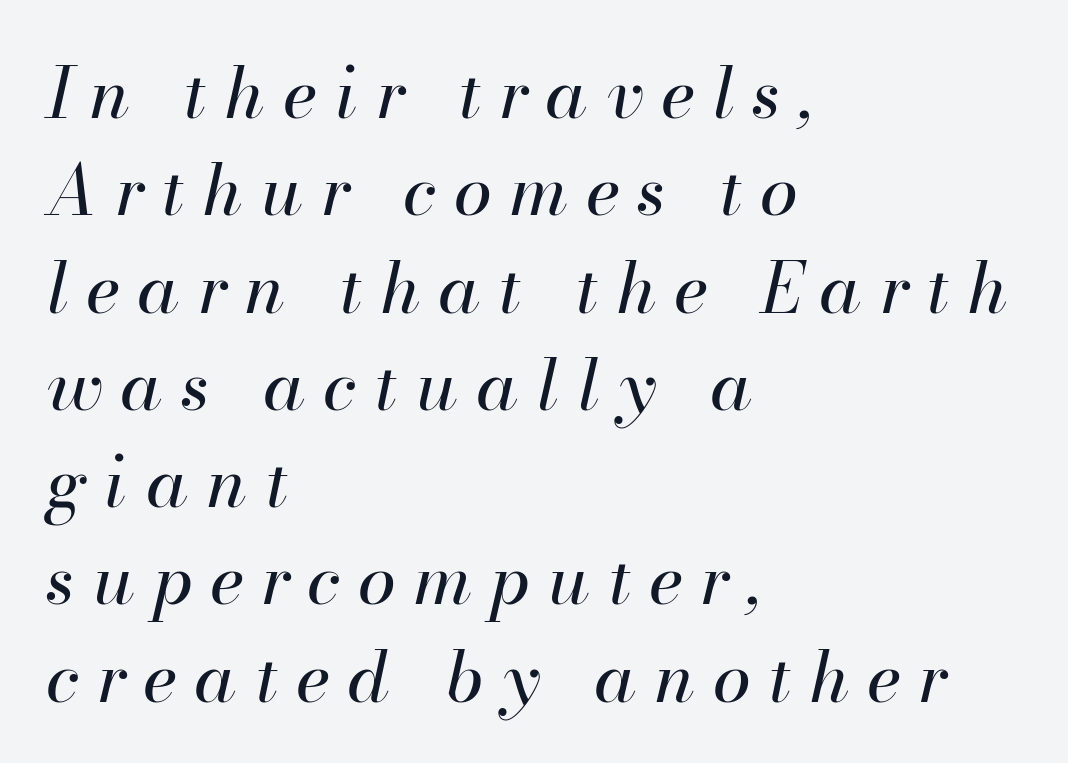
The letters advance in unequal steps, a hallmark of proportional type. The cut favours lightness, reaching ordinary text weight at its darkest. If you drew a line through each stem, it would be angled. This sample keeps an unexceptional amount of space between lines.
